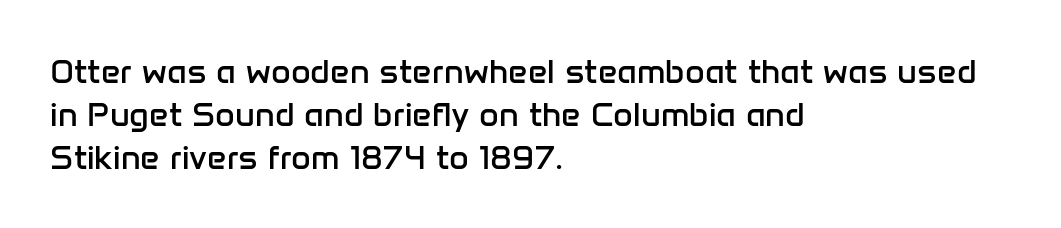
The image shows 34 px regular-weight sans-serif type, upright; set left-aligned, normal line spacing (1.26x), normal letter spacing, not underlined; low stroke contrast and a medium x-height.
